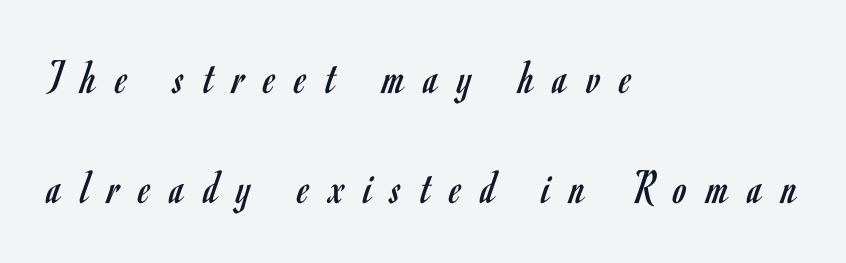
Whoever set this chose breathing room over compactness in the vertical rhythm. The characters display no serif detailing; their extremities are plain. A quiet, ordinary-to-light weight characterises the typeface. Words float on clear page, feet unadorned. Which margin do the lines hug? The left one — the right edge is uneven.
